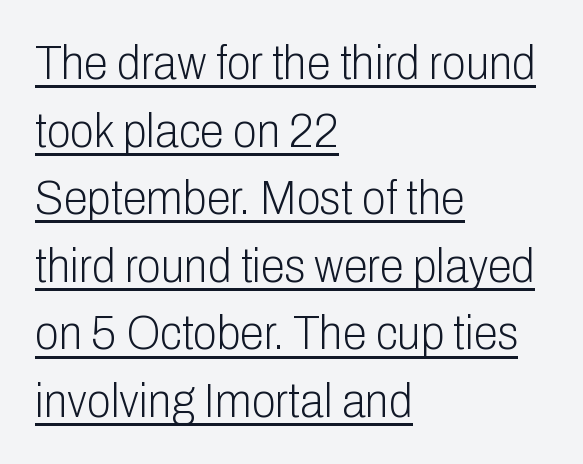
Q: Is the text bold? A: No.
Q: Is the text italic (slanted)? A: No, it is upright.
Q: Is the typeface a serif or a sans-serif typeface? A: Sans-serif.
Q: Is the text underlined? A: Yes.
Q: How is the paragraph aligned? A: Left-aligned.
Q: Is the spacing between letters normal or unusually wide? A: Normal.
Q: Is the spacing between lines tight, normal or loose? A: Normal.
Q: Width (condensed, normal, or wide)? A: Condensed.
Q: Stroke contrast? A: Low.
Q: x-height? A: Medium.
Q: Monospaced? A: No.
